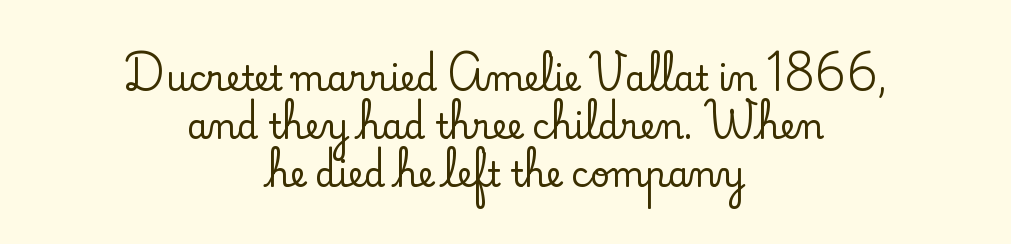
Q: Is the text italic (slanted)? A: No, it is upright.
Q: Is the typeface a serif or a sans-serif typeface? A: Serif.
Q: Is the text underlined? A: No.
Q: How is the paragraph aligned? A: Centered.
Q: Is the spacing between letters normal or unusually wide? A: Normal.
Q: Is the spacing between lines tight, normal or loose? A: Normal.
Q: Width (condensed, normal, or wide)? A: Normal.
Q: Stroke contrast? A: Low.
Q: x-height? A: Small.
Q: Monospaced? A: No.
